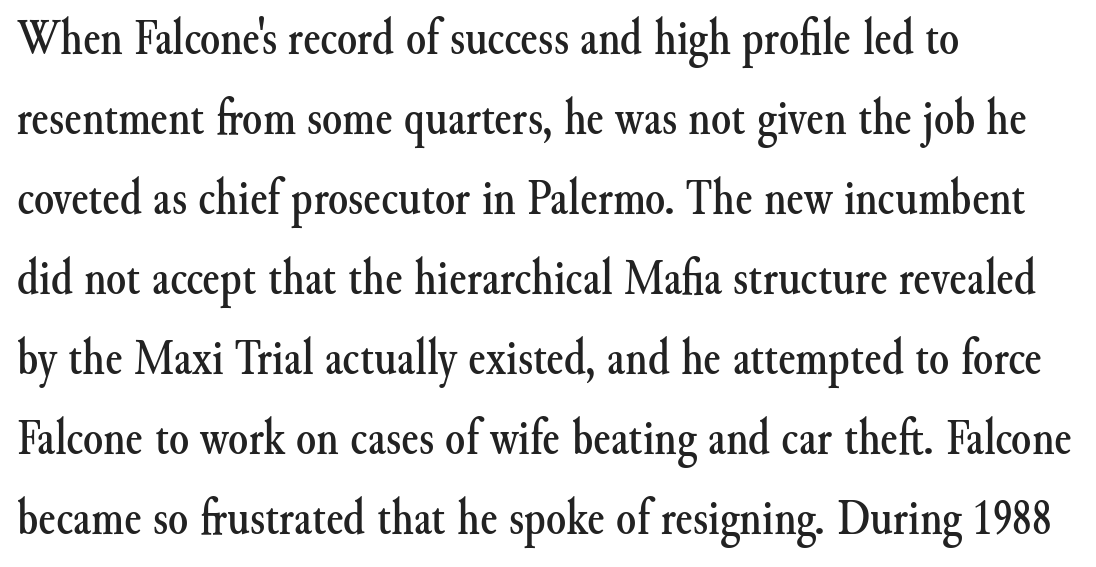
The image shows 51 px serif type, upright; set left-aligned, normal line spacing (1.57x), normal letter spacing, not underlined; medium stroke contrast and a small x-height.
